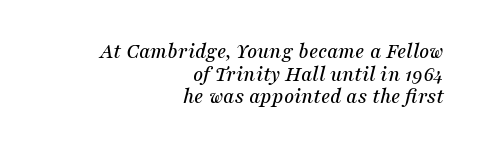
The image shows 22 px text type, italic (leaning right); set right-aligned, tight line spacing (1.03x), normal letter spacing, not underlined.
